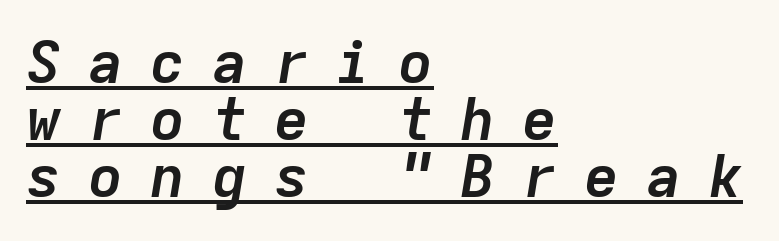
The image shows 59 px semibold type, italic (leaning right), monospaced; set left-aligned, tight line spacing (0.97x), unusually wide letter spacing (+0.45 em), underlined; low stroke contrast and a medium x-height.
